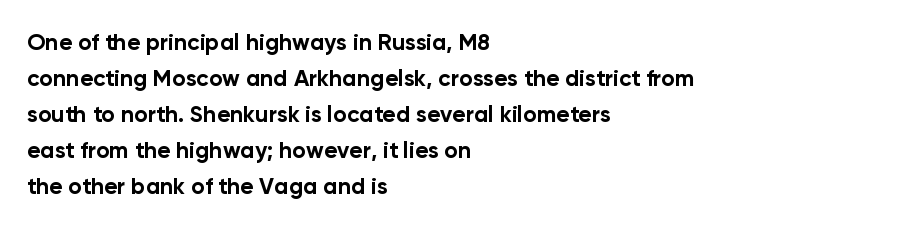
The image shows 23 px bold type, upright; set left-aligned, normal line spacing (1.56x), normal letter spacing, not underlined.
